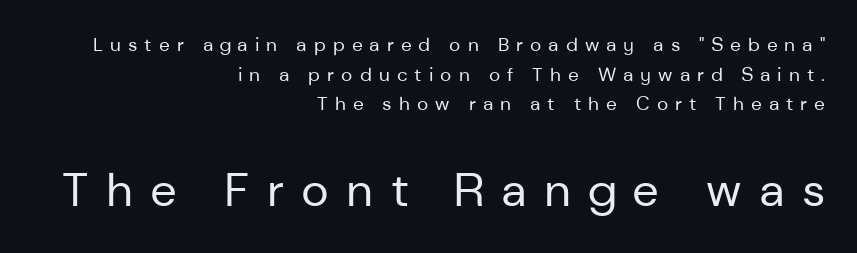
Q: Is the text bold? A: No.
Q: Is the text italic (slanted)? A: No, it is upright.
Q: Is the typeface a serif or a sans-serif typeface? A: Sans-serif.
Q: Is the text underlined? A: No.
Q: How is the paragraph aligned? A: Right-aligned.
Q: Is the spacing between letters normal or unusually wide? A: Unusually wide.
Q: Is the spacing between lines tight, normal or loose? A: Normal.
Q: Which block of text is set in a larger size, the first (top) or the second (bottom)? A: The second (bottom) one.
Q: Width (condensed, normal, or wide)? A: Normal.
Q: Stroke contrast? A: Low.
Q: x-height? A: Medium.
Q: Monospaced? A: No.
